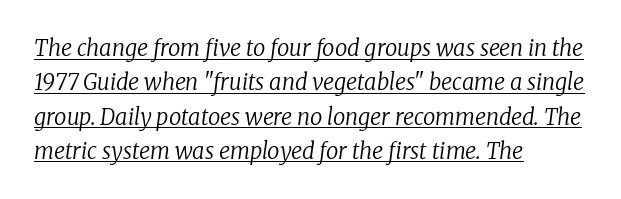
Q: Is the text bold? A: No.
Q: Is the text italic (slanted)? A: Yes, it leans right by about 8 degrees.
Q: Is the text underlined? A: Yes.
Q: How is the paragraph aligned? A: Left-aligned.
Q: Is the spacing between letters normal or unusually wide? A: Normal.
Q: Is the spacing between lines tight, normal or loose? A: Normal.
